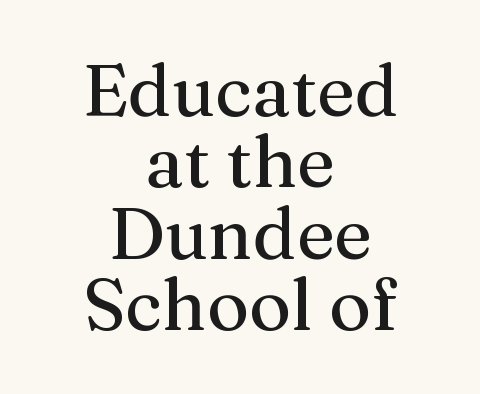
Glyph-to-glyph distance matches everyday printed text. The rendering shows small feet on the letterforms — a serif design. Each row of text sits above clean, open space. The paragraph has two soft edges and a firm central axis.
